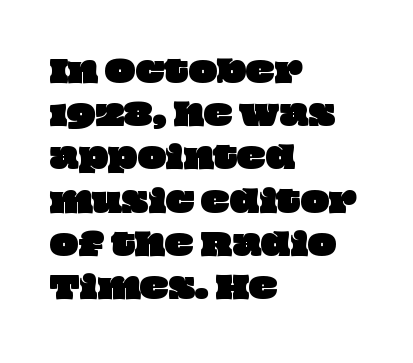
The image shows 30 px wide type; set left-aligned, normal line spacing (1.44x), normal letter spacing, not underlined; low stroke contrast and a large x-height.
